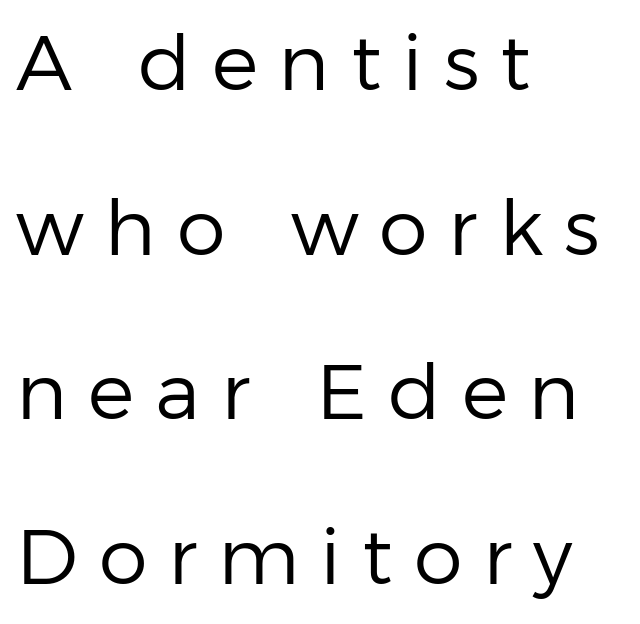
{"serif": "no", "italic": "no", "bold": "no", "weight": "regular", "width": "normal", "stroke_contrast": "low", "x_height": "medium", "monospaced": "no", "underline": "no", "align": "left", "line_spacing": "loose", "line_spacing_ratio": 2.11, "letter_spacing": "wide", "letter_spacing_em": 0.27, "glyph_px": 78}
